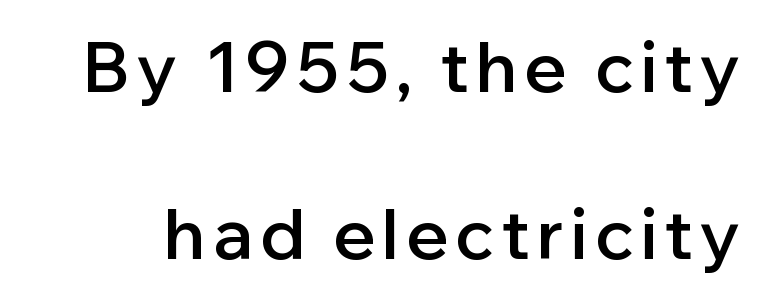
Q: Is the text bold? A: Semi-bold.
Q: Is the text italic (slanted)? A: No, it is upright.
Q: Is the typeface a serif or a sans-serif typeface? A: Sans-serif.
Q: Is the text underlined? A: No.
Q: Is the spacing between lines tight, normal or loose? A: Loose.
Q: Width (condensed, normal, or wide)? A: Normal.
Q: Stroke contrast? A: Low.
Q: x-height? A: Medium.
Q: Monospaced? A: No.
